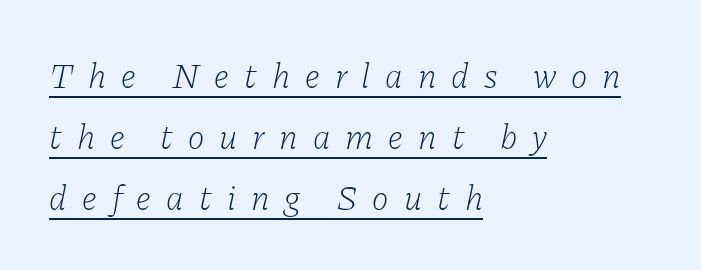
Weight: regular or lighter. Note: serifs present on the glyphs. It's the slanting kind of type. Observe the wide spacing: letters keep a clear distance from each other. Varying glyph widths throughout — classic text-font behaviour.
